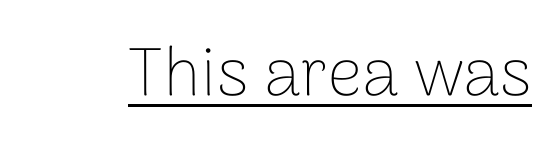
Look at the tracking — it's just the regular setting, nothing added. Compared with a typical body face, this is equally light or lighter still. Designer's note — italics off, roman on. Each letter keeps its own natural width here, so spacing adapts to shape. Check where the strokes stop: nothing finishes them off — pure sans. Descenders here cross a horizontal rule under the line.
